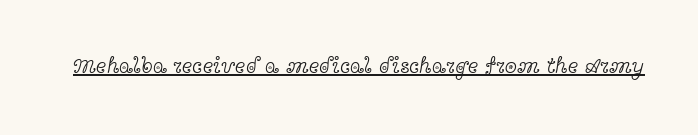
{"italic": "no", "bold": "no", "underline": "yes", "letter_spacing": "normal", "letter_spacing_em": 0.0, "glyph_px": 22}
